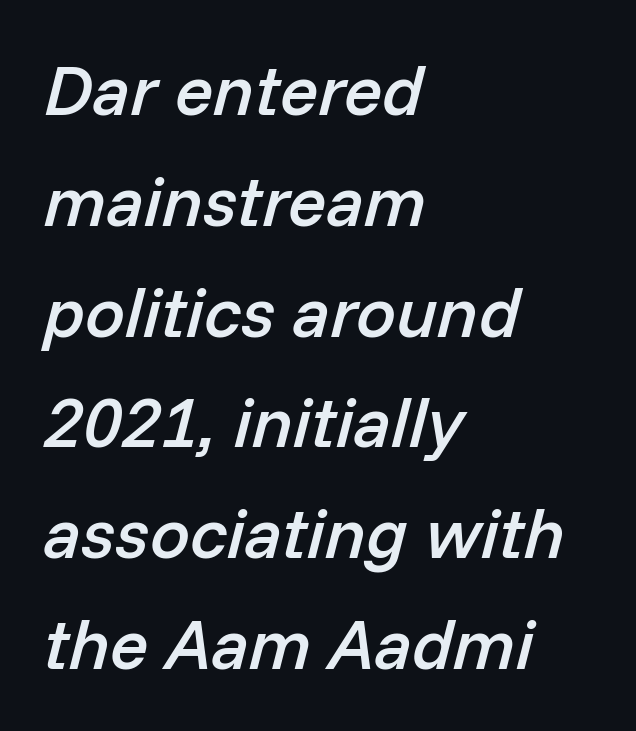
Q: Is the text bold? A: Semi-bold.
Q: Is the text italic (slanted)? A: Yes, it leans right by about 14 degrees.
Q: Is the text underlined? A: No.
Q: How is the paragraph aligned? A: Left-aligned.
Q: Is the spacing between letters normal or unusually wide? A: Normal.
Q: Is the spacing between lines tight, normal or loose? A: Normal.
Q: Width (condensed, normal, or wide)? A: Normal.
Q: Stroke contrast? A: Low.
Q: x-height? A: Medium.
Q: Monospaced? A: No.
